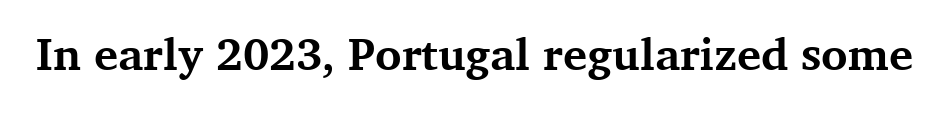
Q: Is the text bold? A: Yes.
Q: Is the text italic (slanted)? A: No, it is upright.
Q: Is the typeface a serif or a sans-serif typeface? A: Serif.
Q: Is the text underlined? A: No.
Q: Is the spacing between letters normal or unusually wide? A: Normal.
Q: Width (condensed, normal, or wide)? A: Normal.
Q: Stroke contrast? A: Medium.
Q: x-height? A: Medium.
Q: Monospaced? A: No.
